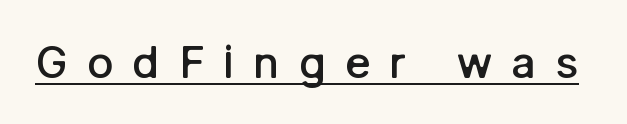
The image shows 44 px semibold sans-serif type, upright; set unusually wide letter spacing (+0.43 em), underlined; low stroke contrast and a medium x-height.
